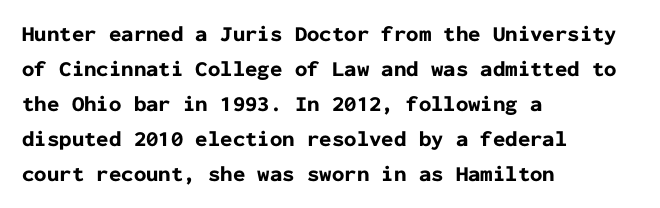
Horizontal bands of white between lines are of average thickness. The rendering keeps characters at their native spacing. Line beginnings align vertically; line endings do not. The font is running at its bold setting. No italicization has been applied; the sample stays upright.
